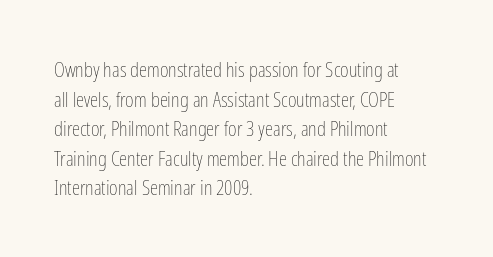
{"italic": "no", "bold": "no", "underline": "no", "align": "left", "line_spacing": "normal", "line_spacing_ratio": 1.41, "letter_spacing": "normal", "letter_spacing_em": 0.0, "glyph_px": 21}
